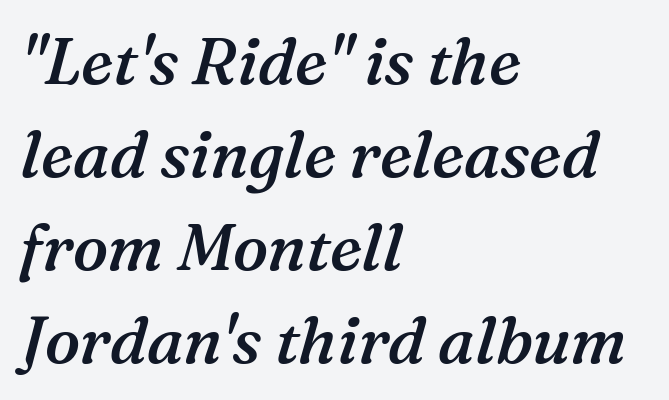
Q: Is the text bold? A: Semi-bold.
Q: Is the text italic (slanted)? A: Yes, it leans right by about 16 degrees.
Q: Is the typeface a serif or a sans-serif typeface? A: Serif.
Q: Is the text underlined? A: No.
Q: How is the paragraph aligned? A: Left-aligned.
Q: Is the spacing between letters normal or unusually wide? A: Normal.
Q: Is the spacing between lines tight, normal or loose? A: Normal.
Q: Width (condensed, normal, or wide)? A: Normal.
Q: Stroke contrast? A: Medium.
Q: x-height? A: Medium.
Q: Monospaced? A: No.
